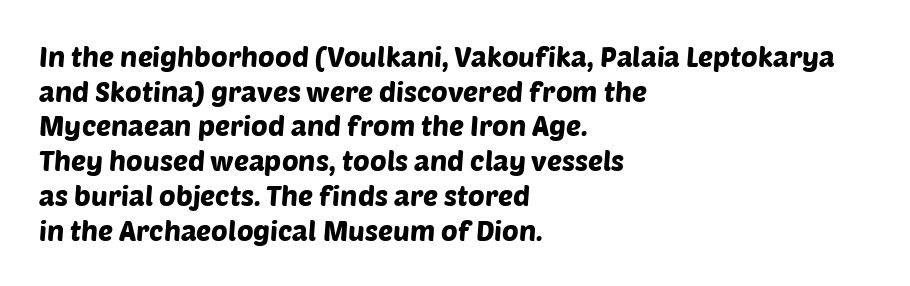
{"serif": "no", "width": "normal", "stroke_contrast": "low", "x_height": "large", "monospaced": "no", "underline": "no", "align": "left", "line_spacing_ratio": 1.24, "letter_spacing": "normal", "letter_spacing_em": 0.0, "glyph_px": 28}
